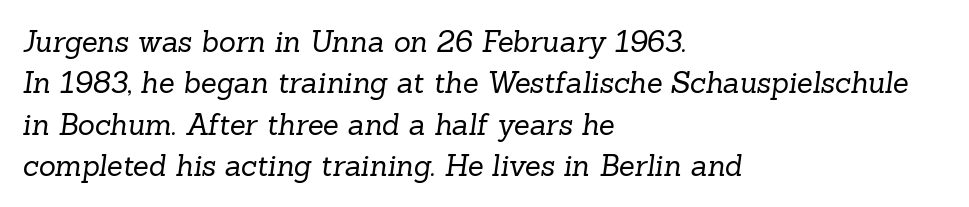
{"serif": "yes", "bold": "no", "weight": "regular", "width": "normal", "stroke_contrast": "low", "x_height": "medium", "monospaced": "no", "underline": "no", "align": "left", "line_spacing": "normal", "line_spacing_ratio": 1.43, "letter_spacing": "normal", "letter_spacing_em": 0.0, "glyph_px": 29}
